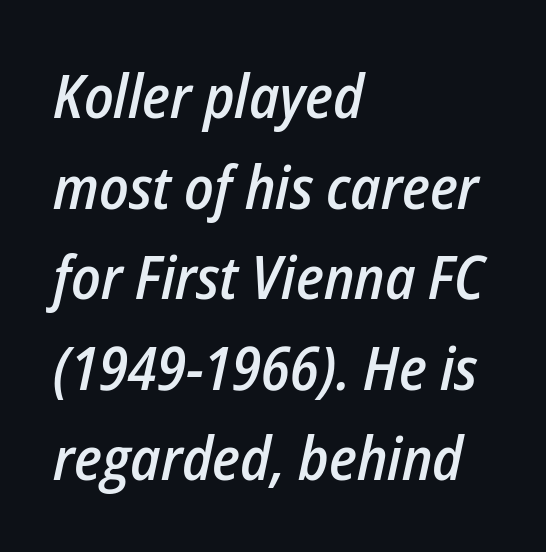
The image shows 60 px semibold, condensed type, italic (leaning right); set left-aligned, normal line spacing (1.51x), normal letter spacing, not underlined; low stroke contrast and a medium x-height.
